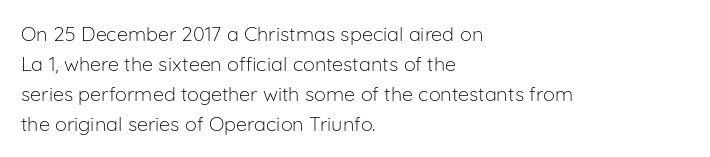
{"italic": "no", "bold": "no", "underline": "no", "align": "left", "line_spacing": "normal", "line_spacing_ratio": 1.5, "letter_spacing": "normal", "letter_spacing_em": 0.0, "glyph_px": 20}
